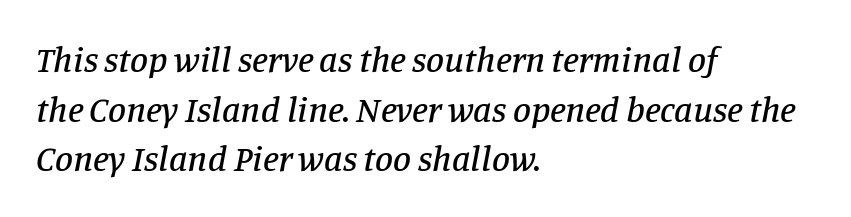
The image shows 36 px serif type, italic (leaning right); set left-aligned, normal line spacing (1.38x), normal letter spacing, not underlined; low stroke contrast and a large x-height.
